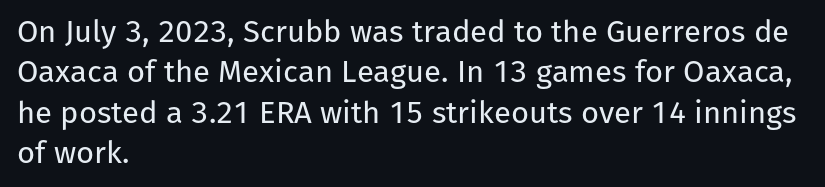
The image shows 31 px regular-weight sans-serif type, upright; set left-aligned, normal line spacing (1.3x), normal letter spacing, not underlined; low stroke contrast and a medium x-height.
